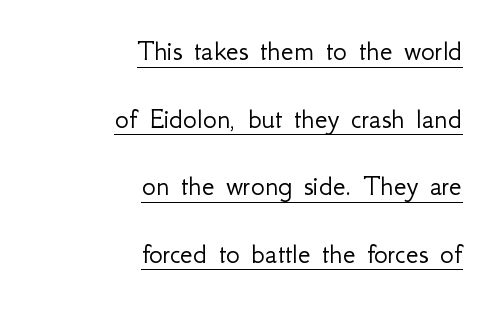
The image shows 29 px light sans-serif type, upright; set right-aligned, loose line spacing (2.33x), normal letter spacing, underlined; low stroke contrast and a small x-height.
